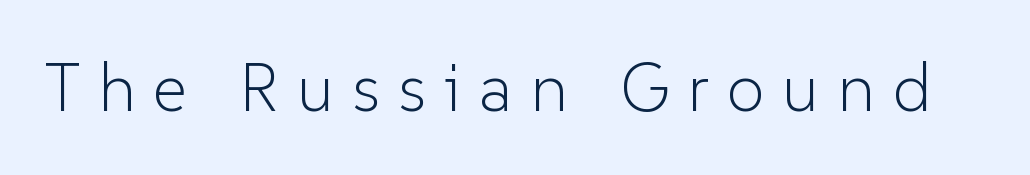
What kind of face is this? One without serifs — a sans. These lines are rendered in a variable-pitch font. This is the regular roman posture of the typeface. Someone cranked the tracking dial way up on this one.
